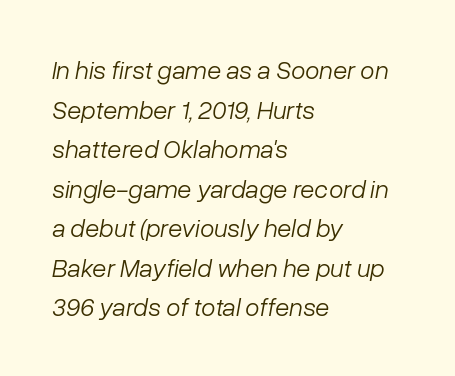
This rendering uses left alignment, leaving the right contour irregular. The tracking reads as untouched default to a designer's eye. Lines of text with bare space underneath. Reading down the column, the eye jumps a familiar distance to each next line. An italicized treatment has been applied to the whole sample.
